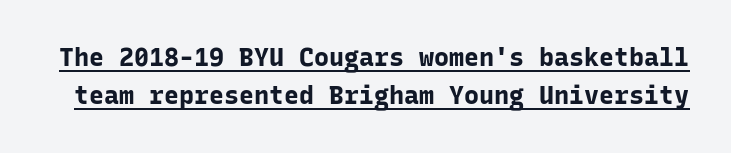
{"italic": "no", "bold": "yes", "underline": "yes", "line_spacing": "normal", "line_spacing_ratio": 1.52, "letter_spacing": "normal", "letter_spacing_em": 0.0, "glyph_px": 25}
